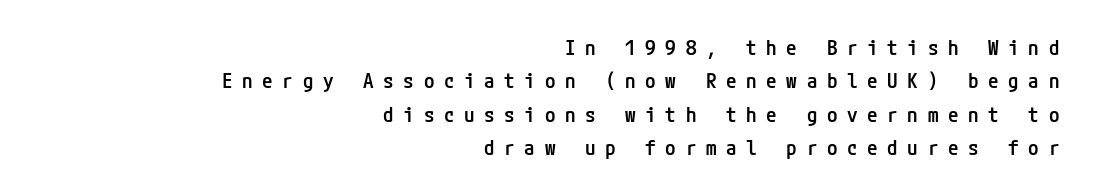
The image shows 21 px text type, upright; set right-aligned, normal line spacing (1.59x), unusually wide letter spacing (+0.46 em), not underlined.
